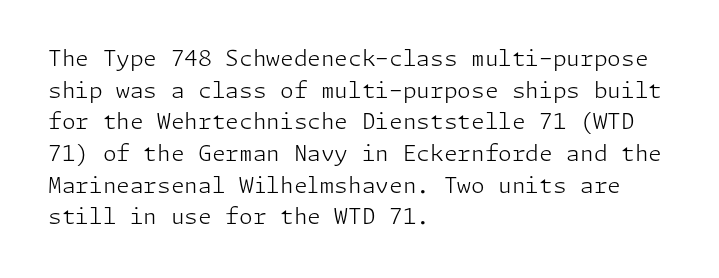
Q: Is the text bold? A: No.
Q: Is the text italic (slanted)? A: No, it is upright.
Q: Is the text underlined? A: No.
Q: How is the paragraph aligned? A: Left-aligned.
Q: Is the spacing between letters normal or unusually wide? A: Normal.
Q: Is the spacing between lines tight, normal or loose? A: Normal.
